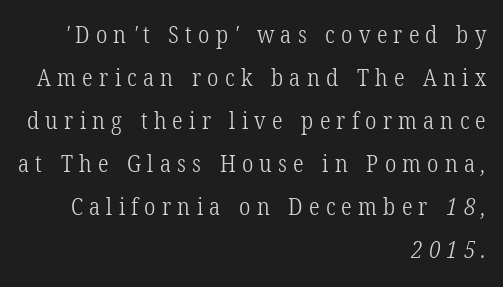
Q: Is the text bold? A: No.
Q: Is the text underlined? A: No.
Q: How is the paragraph aligned? A: Right-aligned.
Q: Is the spacing between letters normal or unusually wide? A: Unusually wide.
